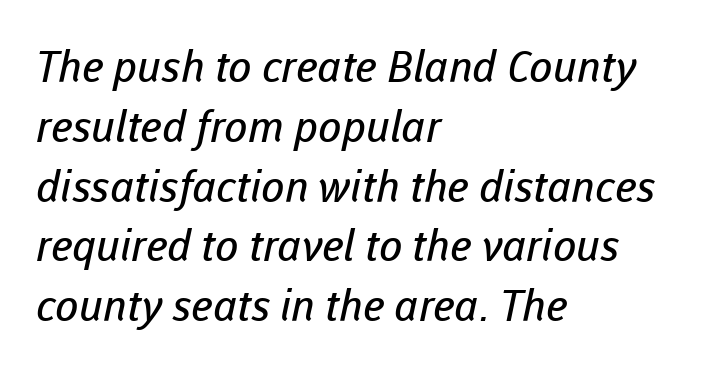
Q: Is the text bold? A: No.
Q: Is the typeface a serif or a sans-serif typeface? A: Sans-serif.
Q: Is the text underlined? A: No.
Q: How is the paragraph aligned? A: Left-aligned.
Q: Is the spacing between letters normal or unusually wide? A: Normal.
Q: Is the spacing between lines tight, normal or loose? A: Normal.
Q: Width (condensed, normal, or wide)? A: Normal.
Q: Stroke contrast? A: Low.
Q: x-height? A: Medium.
Q: Monospaced? A: No.
